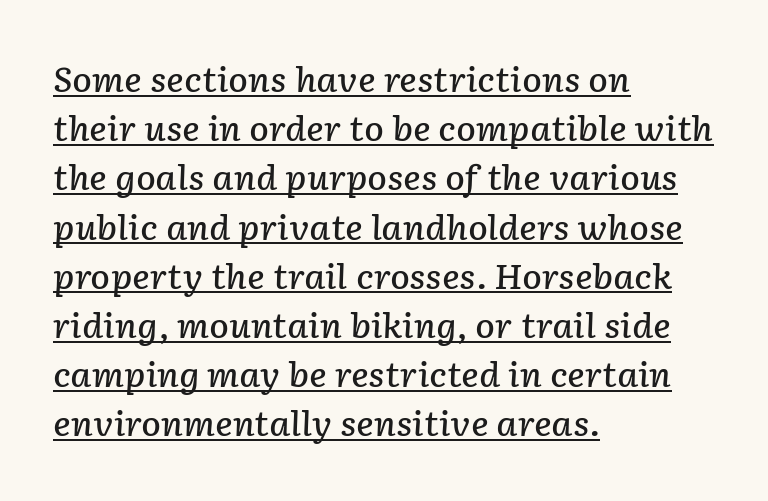
{"italic": "yes", "lean": "right", "slant_degrees": 2, "bold": "semi", "weight": "semibold", "width": "normal", "stroke_contrast": "low", "x_height": "medium", "monospaced": "no", "underline": "yes", "align": "left", "line_spacing": "normal", "line_spacing_ratio": 1.49, "letter_spacing": "normal", "letter_spacing_em": 0.0, "glyph_px": 33}
